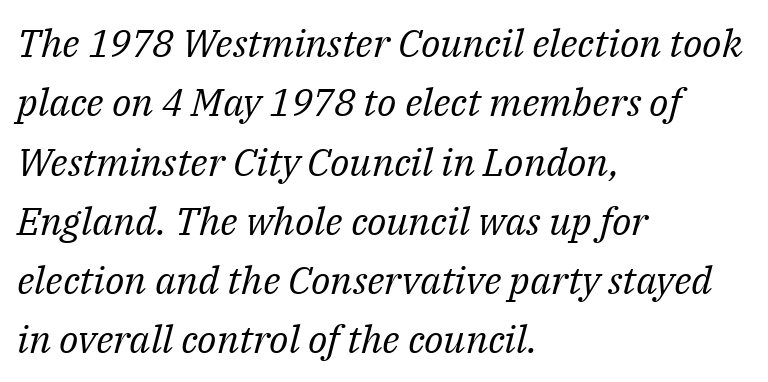
The cut favours lightness, reaching ordinary text weight at its darkest. Regarding leading, the lines here are spaced in the standard way. Inter-character spacing is left at the font's built-in metrics. Think of a printed novel: that variable character pitch is what you see here. Are there feet on the stems? There are — it's a serif. Tall strokes in this sample are angled rather than plumb.
